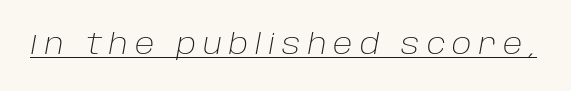
Letter spacing: wide. Note the varied advance widths — an 'i' is clearly narrower than an 'm'. If you drew a line through each stem, it would be angled. Looks like someone drew a line under every word here. The cut favours lightness, reaching ordinary text weight at its darkest.
